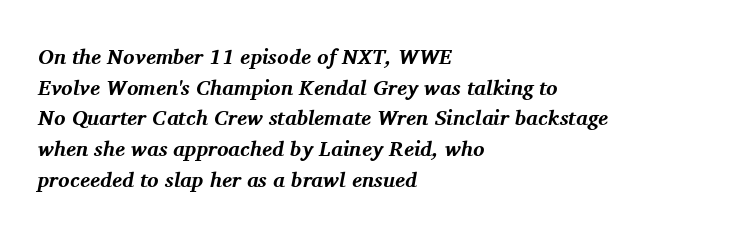
The image shows 21 px bold type, italic (leaning right); set left-aligned, normal line spacing (1.46x), normal letter spacing, not underlined.
